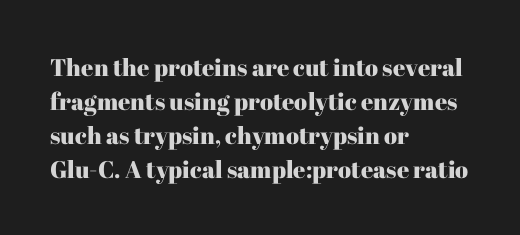
Q: Is the text italic (slanted)? A: No, it is upright.
Q: Is the text underlined? A: No.
Q: How is the paragraph aligned? A: Left-aligned.
Q: Is the spacing between letters normal or unusually wide? A: Normal.
Q: Is the spacing between lines tight, normal or loose? A: Normal.
